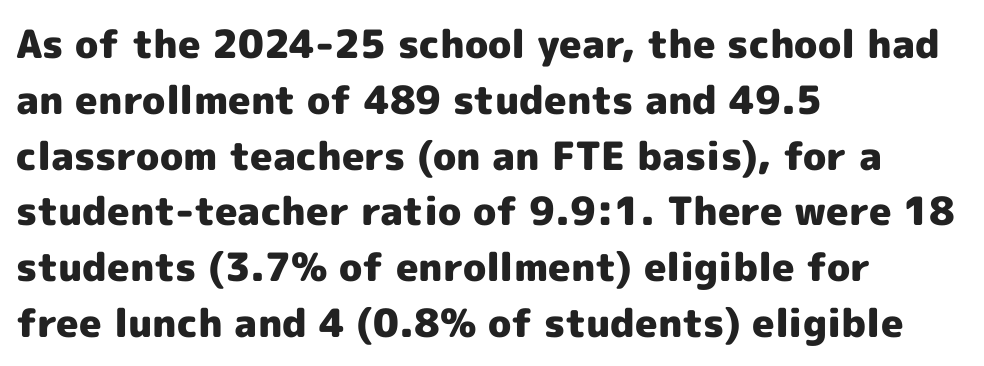
Q: Is the text bold? A: Yes.
Q: Is the text italic (slanted)? A: No, it is upright.
Q: Is the typeface a serif or a sans-serif typeface? A: Sans-serif.
Q: Is the text underlined? A: No.
Q: How is the paragraph aligned? A: Left-aligned.
Q: Is the spacing between letters normal or unusually wide? A: Normal.
Q: Is the spacing between lines tight, normal or loose? A: Normal.
Q: Width (condensed, normal, or wide)? A: Normal.
Q: x-height? A: Medium.
Q: Monospaced? A: No.
